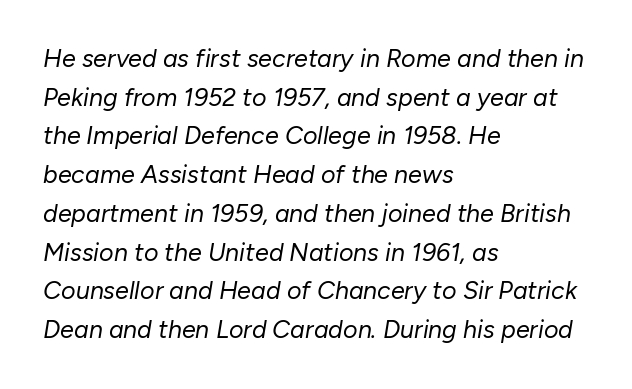
Q: Is the text bold? A: No.
Q: Is the text italic (slanted)? A: Yes, it leans right by about 10 degrees.
Q: Is the text underlined? A: No.
Q: How is the paragraph aligned? A: Left-aligned.
Q: Is the spacing between letters normal or unusually wide? A: Normal.
Q: Is the spacing between lines tight, normal or loose? A: Normal.
